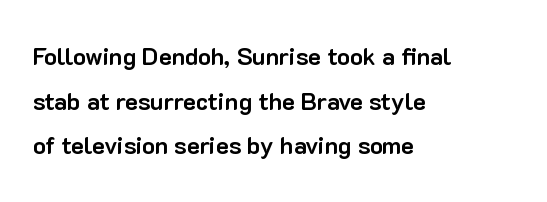
{"italic": "no", "bold": "yes", "underline": "no", "align": "left", "line_spacing_ratio": 1.86, "letter_spacing": "normal", "letter_spacing_em": 0.0, "glyph_px": 24}
